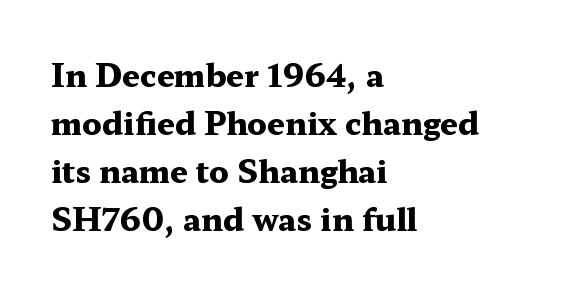
A roman cut, with each character standing at attention. Spacing verdict: proportional, widths tailored to each character. The passage shown is not underscored anywhere. This is heavy type, rendered in bold. The paragraph shown leans on its left margin. Students, observe: this is what conventionally led text looks like.
